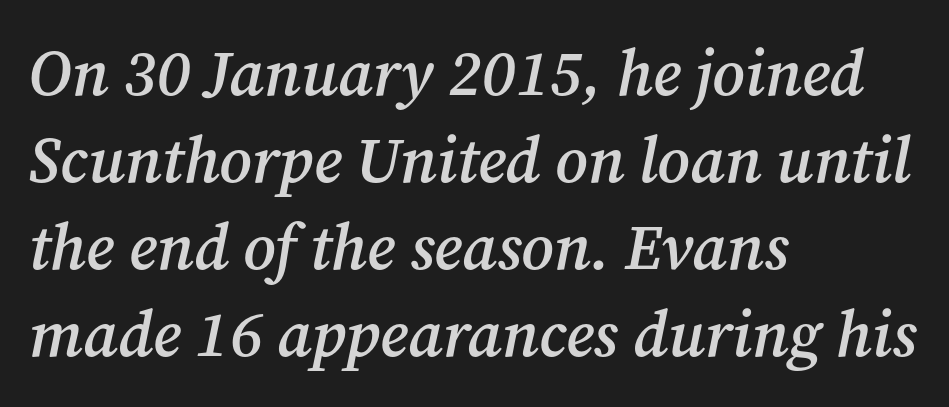
Reading down the column, the eye jumps a familiar distance to each next line. This sample uses plain, unmodified letter spacing. A fair bit of extra ink — the face is semibold, not bold. Do the characters align in a grid? No, the font is proportional. The rendering shows small feet on the letterforms — a serif design. Would a proofreader flag this as italicized? Yes.
